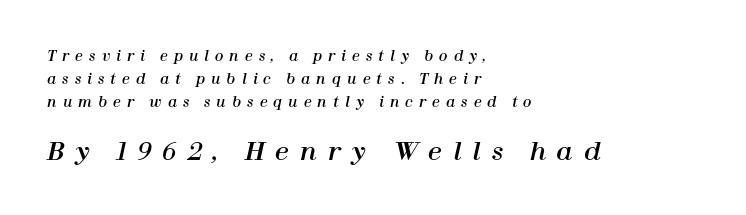
Q: Is the text italic (slanted)? A: Yes, it leans right by about 12 degrees.
Q: Is the text underlined? A: No.
Q: How is the paragraph aligned? A: Left-aligned.
Q: Is the spacing between letters normal or unusually wide? A: Unusually wide.
Q: Is the spacing between lines tight, normal or loose? A: Normal.
Q: Which block of text is set in a larger size, the first (top) or the second (bottom)? A: The second (bottom) one.
